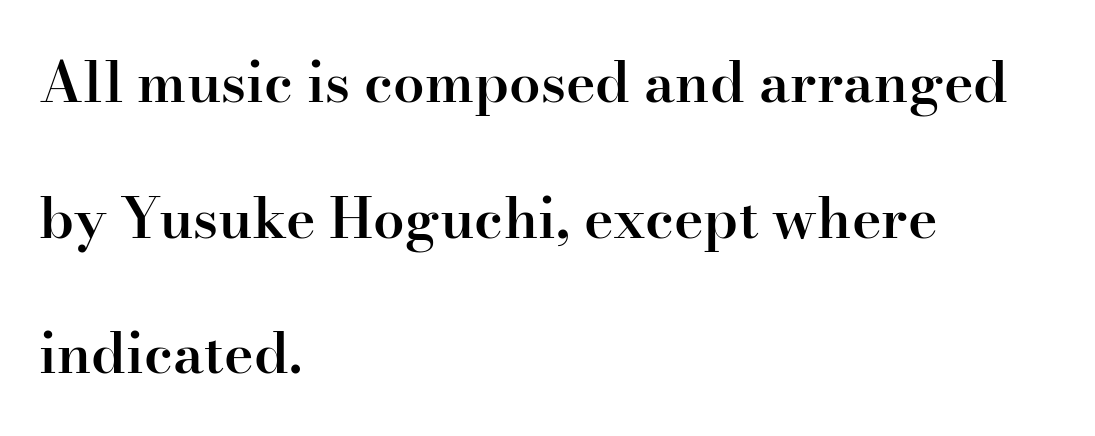
{"serif": "yes", "italic": "no", "bold": "semi", "weight": "semibold", "width": "normal", "stroke_contrast": "high", "x_height": "small", "monospaced": "no", "underline": "no", "align": "left", "line_spacing": "loose", "line_spacing_ratio": 2.42, "letter_spacing": "normal", "letter_spacing_em": 0.0, "glyph_px": 56}
